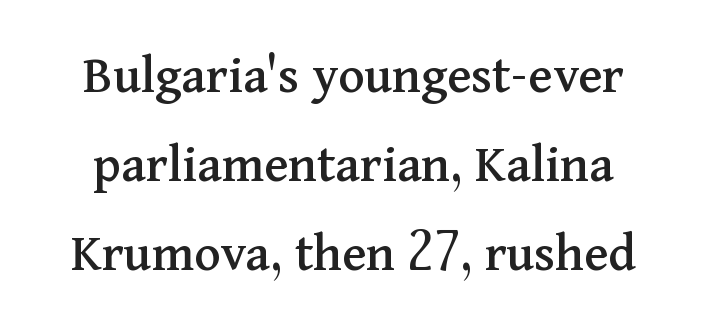
{"serif": "yes", "italic": "no", "width": "normal", "stroke_contrast": "medium", "x_height": "medium", "monospaced": "no", "underline": "no", "line_spacing": "normal", "line_spacing_ratio": 1.62, "letter_spacing": "normal", "letter_spacing_em": 0.0, "glyph_px": 55}
